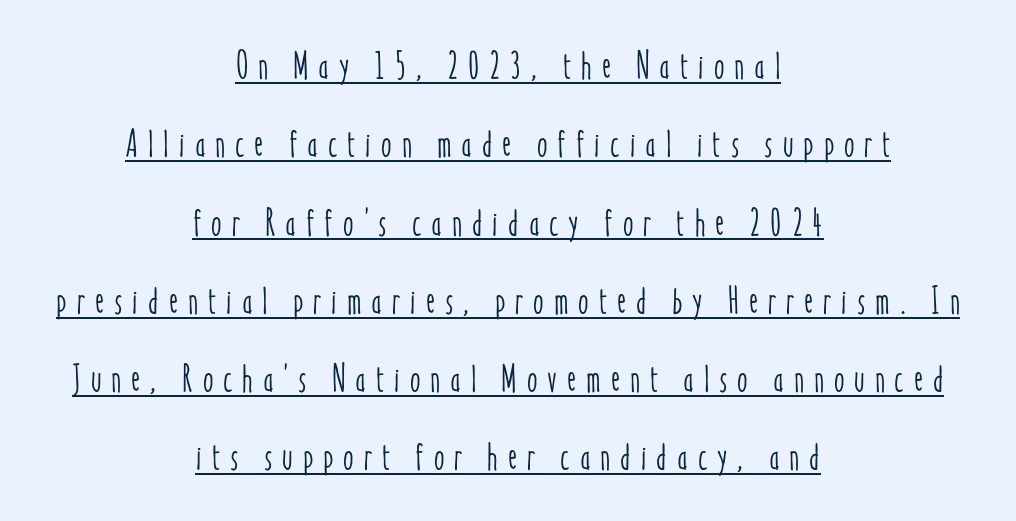
The face used here appears with an underline applied. Does extra space separate the letters? Yes, quite a lot of it. Casual observation: everything's sitting right in the middle. Compared with typical paragraphs, the rows here are farther apart.
